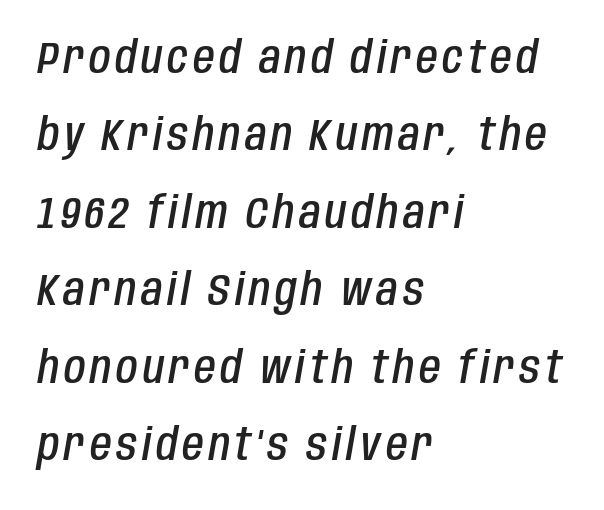
Horizontal alignment here is leftward, the default for most running prose. Rule under the text: the space is simply empty. Think of a printed novel: that variable character pitch is what you see here. Each glyph is drawn with semibold strokes, heavier than normal yet not fully bold. This is oblique type, the kind used for emphasis or titles.
